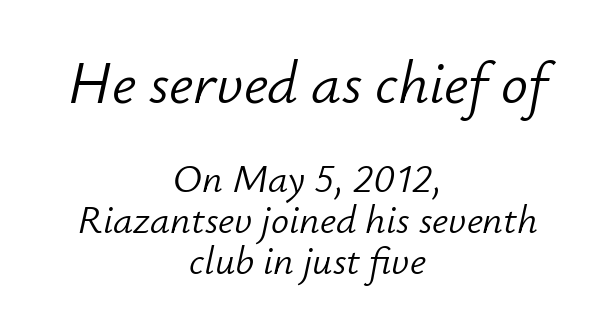
The image shows 60 px light type, italic (leaning right); set centered, tight line spacing (1.03x), normal letter spacing, not underlined; the first (top) block is 1.5x larger; low stroke contrast and a small x-height.
